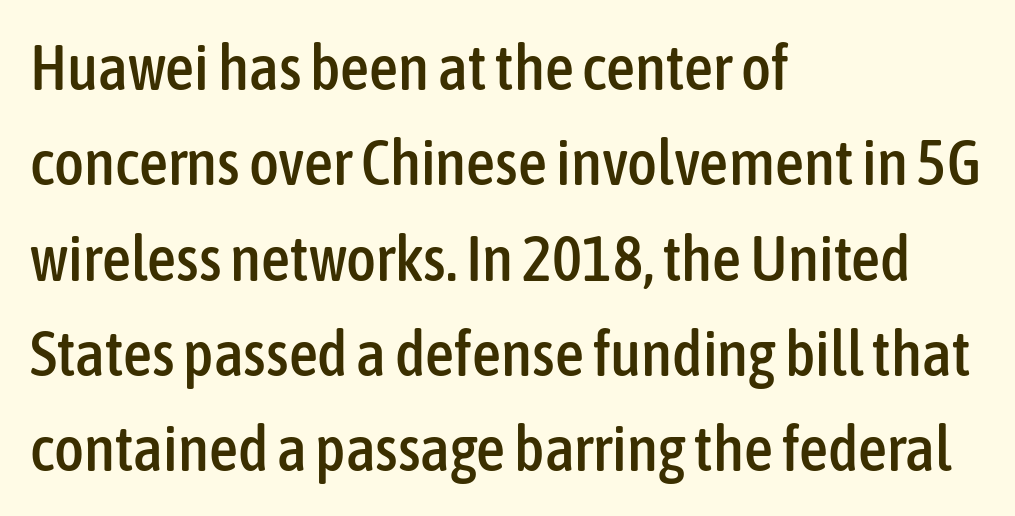
Q: Is the text italic (slanted)? A: No, it is upright.
Q: Is the typeface a serif or a sans-serif typeface? A: Sans-serif.
Q: Is the text underlined? A: No.
Q: How is the paragraph aligned? A: Left-aligned.
Q: Is the spacing between letters normal or unusually wide? A: Normal.
Q: Is the spacing between lines tight, normal or loose? A: Normal.
Q: Width (condensed, normal, or wide)? A: Condensed.
Q: Stroke contrast? A: Low.
Q: x-height? A: Medium.
Q: Monospaced? A: No.
